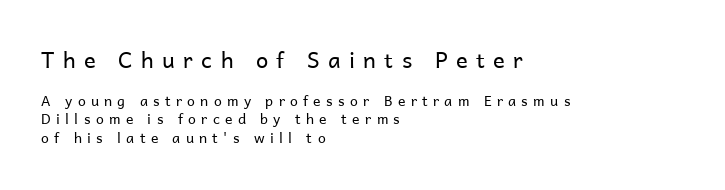
The image shows 22 px text type, upright; set left-aligned, normal line spacing (1.32x), unusually wide letter spacing (+0.38 em), not underlined; the first (top) block is 1.57x larger.
